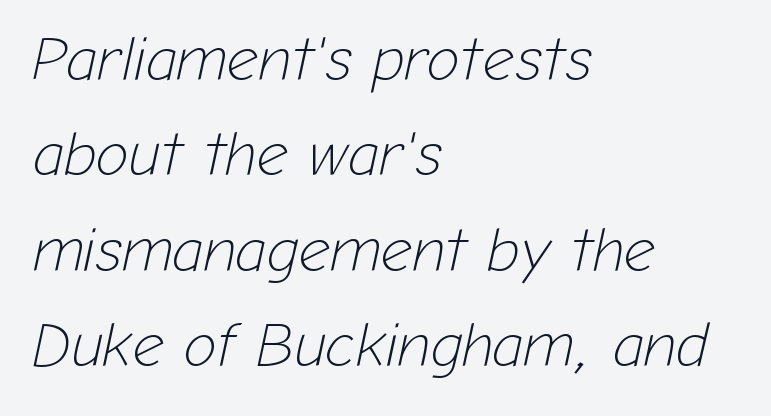
Is the letter spacing exaggerated? No — it looks like the ordinary default. Note the varied advance widths — an 'i' is clearly narrower than an 'm'. Each new line begins a customary step beneath the previous one. Compared with a centered layout, this one pins lines to the left instead. The face used here has a pronounced slope to its letters.
